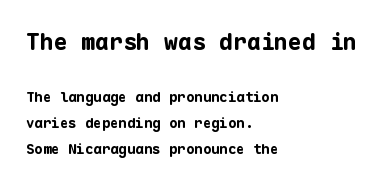
Q: Is the text bold? A: Yes.
Q: Is the text italic (slanted)? A: No, it is upright.
Q: Is the text underlined? A: No.
Q: How is the paragraph aligned? A: Left-aligned.
Q: Is the spacing between letters normal or unusually wide? A: Normal.
Q: Which block of text is set in a larger size, the first (top) or the second (bottom)? A: The first (top) one.
